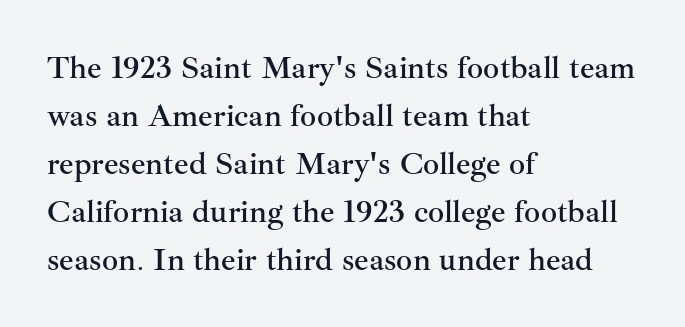
{"serif": "yes", "italic": "no", "width": "normal", "stroke_contrast": "medium", "x_height": "small", "monospaced": "no", "underline": "no", "align": "left", "line_spacing": "normal", "line_spacing_ratio": 1.5, "letter_spacing": "normal", "letter_spacing_em": 0.0, "glyph_px": 32}
